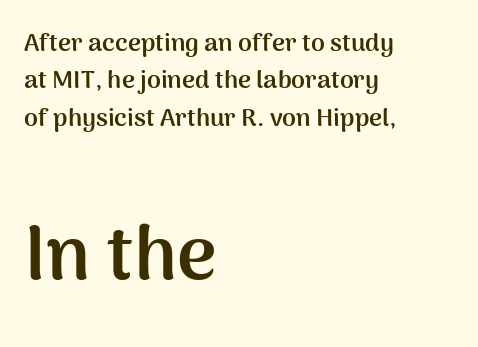
The image shows 76 px semibold sans-serif type, upright; set left-aligned, normal line spacing (1.5x), normal letter spacing, not underlined; the second (bottom) block is 3.04x larger; medium stroke contrast and a medium x-height.
